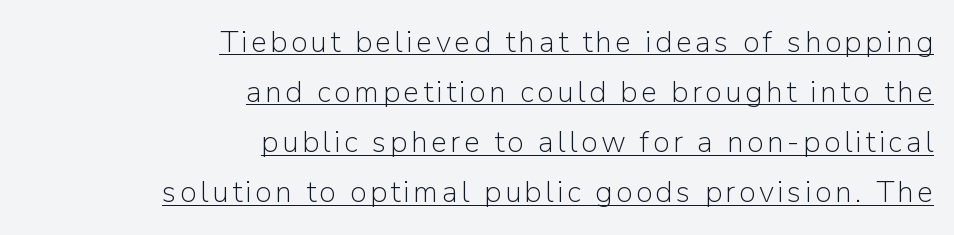
The image shows 30 px light sans-serif type, upright; set right-aligned, normal line spacing (1.67x), underlined; low stroke contrast and a medium x-height.
